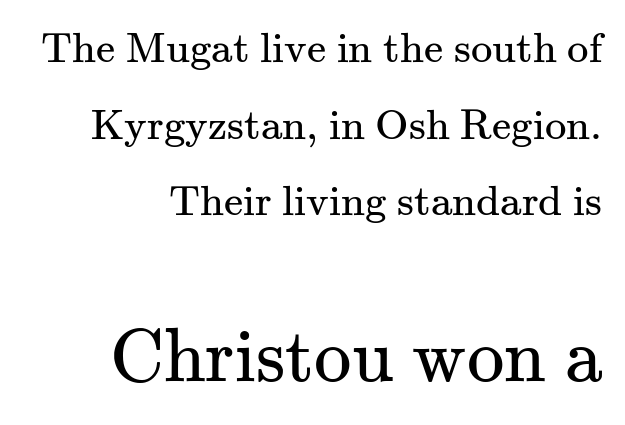
The image shows 75 px regular-weight serif type, upright; set line spacing 1.78x, normal letter spacing, not underlined; the second (bottom) block is 1.74x larger; medium stroke contrast and a small x-height.
